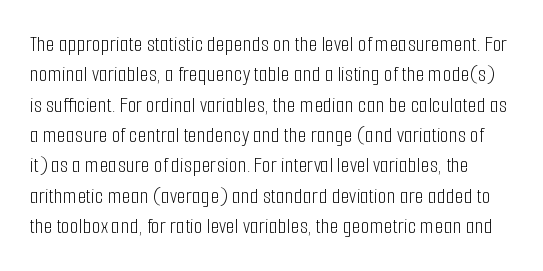
Q: Is the text bold? A: No.
Q: Is the text italic (slanted)? A: No, it is upright.
Q: Is the text underlined? A: No.
Q: Is the spacing between letters normal or unusually wide? A: Normal.
Q: Is the spacing between lines tight, normal or loose? A: Normal.
